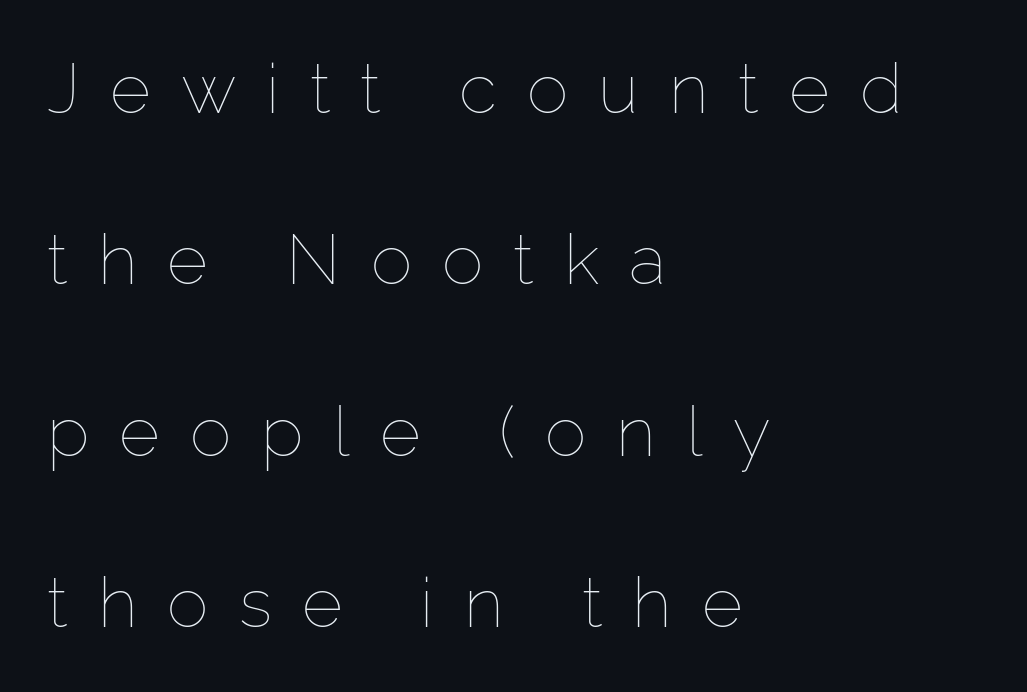
Q: Is the text bold? A: No.
Q: Is the text italic (slanted)? A: No, it is upright.
Q: Is the text underlined? A: No.
Q: How is the paragraph aligned? A: Left-aligned.
Q: Is the spacing between letters normal or unusually wide? A: Unusually wide.
Q: Is the spacing between lines tight, normal or loose? A: Loose.
Q: Width (condensed, normal, or wide)? A: Normal.
Q: Stroke contrast? A: Low.
Q: x-height? A: Medium.
Q: Monospaced? A: No.
